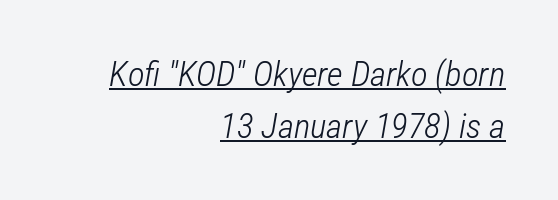
Q: Is the text bold? A: No.
Q: Is the text italic (slanted)? A: Yes, it leans right by about 12 degrees.
Q: Is the text underlined? A: Yes.
Q: How is the paragraph aligned? A: Right-aligned.
Q: Is the spacing between letters normal or unusually wide? A: Normal.
Q: Is the spacing between lines tight, normal or loose? A: Normal.
Q: Width (condensed, normal, or wide)? A: Condensed.
Q: Stroke contrast? A: Low.
Q: x-height? A: Medium.
Q: Monospaced? A: No.
